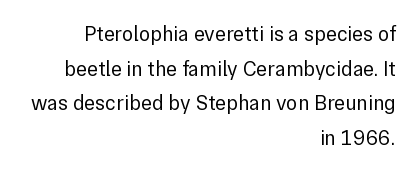
{"italic": "no", "bold": "no", "underline": "no", "align": "right", "line_spacing": "normal", "line_spacing_ratio": 1.65, "letter_spacing": "normal", "letter_spacing_em": 0.0, "glyph_px": 21}
